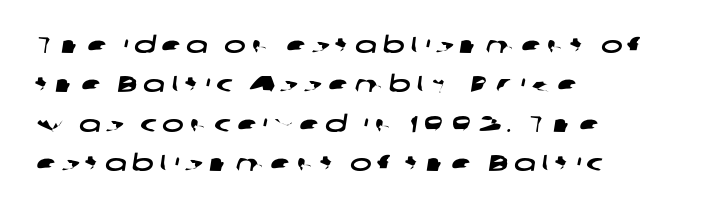
The image shows 23 px text type; set left-aligned, line spacing 1.71x, unusually wide letter spacing (+0.25 em), not underlined.
